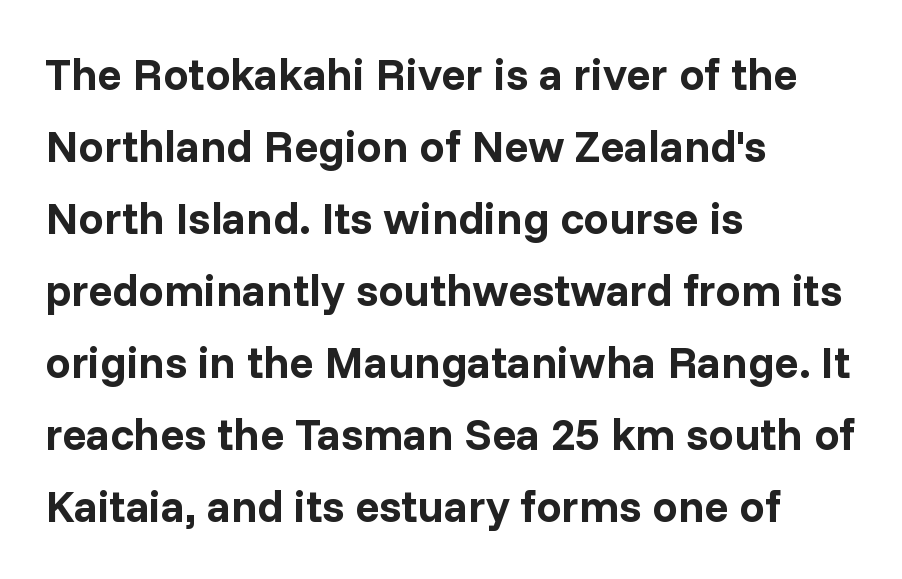
A sans-serif font was chosen for this passage. Underline: absent. Do the characters align in a grid? No, the font is proportional. Upright lettering throughout.
